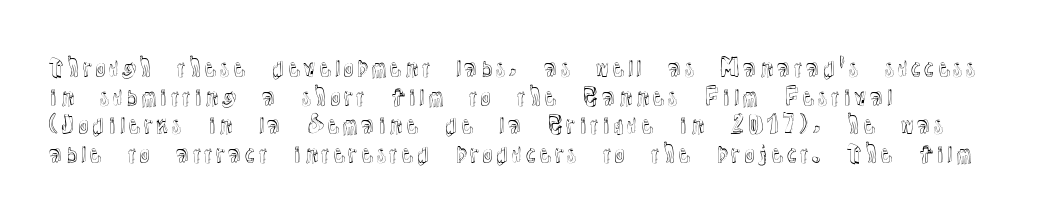
Each line starts at the same left margin while the right side varies. This sample uses plain, unmodified letter spacing. Only glyphs here, with clear space below each row. The letters stand upright; this is a roman face.
